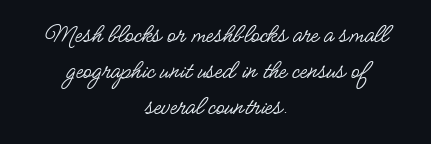
{"serif": "no", "bold": "no", "weight": "regular", "width": "condensed", "stroke_contrast": "low", "x_height": "small", "monospaced": "no", "underline": "no", "align": "center", "line_spacing": "normal", "line_spacing_ratio": 1.29, "letter_spacing": "normal", "letter_spacing_em": 0.0, "glyph_px": 28}
